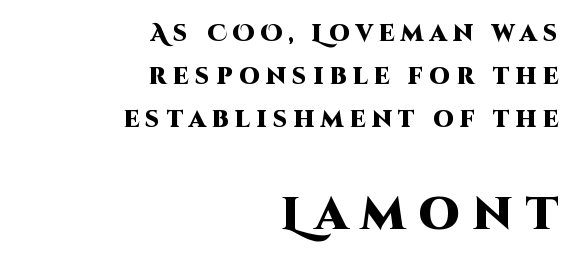
Q: Is the text bold? A: Yes.
Q: Is the text italic (slanted)? A: No, it is upright.
Q: Is the typeface a serif or a sans-serif typeface? A: Sans-serif.
Q: Is the text underlined? A: No.
Q: How is the paragraph aligned? A: Right-aligned.
Q: Is the spacing between letters normal or unusually wide? A: Unusually wide.
Q: Which block of text is set in a larger size, the first (top) or the second (bottom)? A: The second (bottom) one.
Q: Width (condensed, normal, or wide)? A: Normal.
Q: Stroke contrast? A: High.
Q: x-height? A: Large.
Q: Monospaced? A: No.
